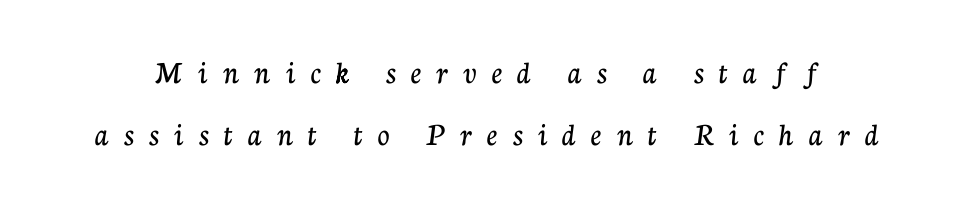
The letters are spread apart with noticeably loose tracking. The characters display serif detailing at their extremities. Is this a fixed-width face? No — the glyphs have proportional, varying widths. Nobody drew a line under any word here.
